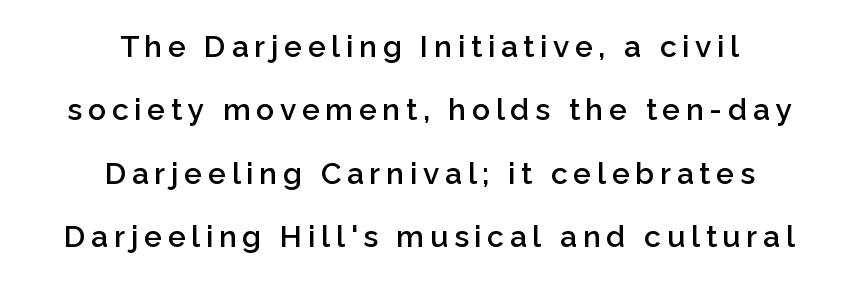
The image shows 30 px semibold sans-serif type, upright; set centered, loose line spacing (2.11x), not underlined; low stroke contrast and a medium x-height.
